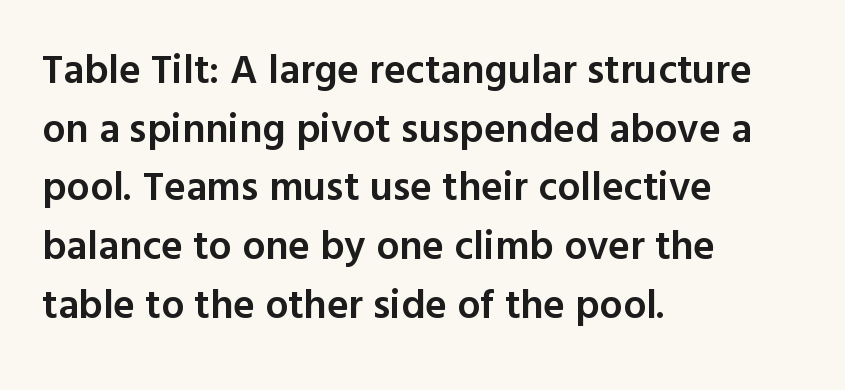
The image shows 41 px semibold sans-serif type, upright; set left-aligned, normal line spacing (1.43x), normal letter spacing, not underlined; a medium x-height.
